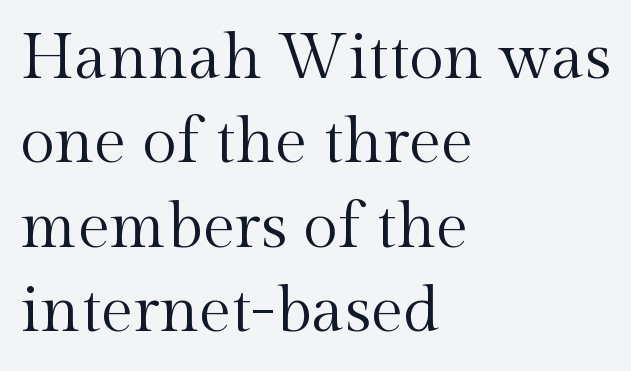
All the whitespace from short lines collects on the right. Is this a heavy cut? Hardly; it is regular or lighter. Notice how descenders clear the ascenders below comfortably — that's standard leading. You could call the tracking neutral — neither tight nor loose. This is serif lettering, the kind often seen in printed books. Letters rest on an invisible, unmarked baseline.
